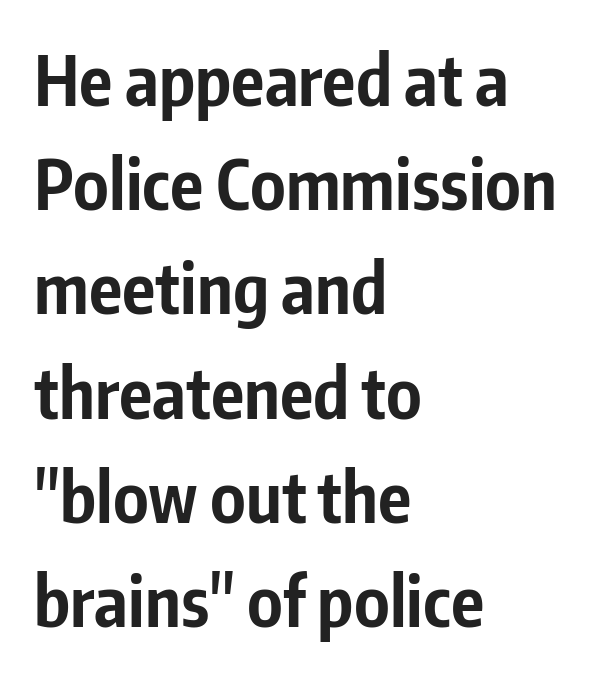
The image shows 69 px bold, condensed sans-serif type, upright; set left-aligned, normal line spacing (1.51x), normal letter spacing, not underlined; low stroke contrast and a medium x-height.
